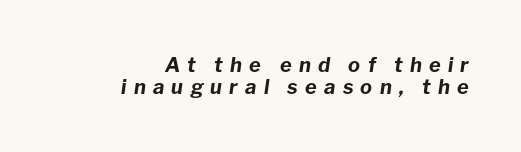
Q: Is the text bold? A: Yes.
Q: Is the text italic (slanted)? A: Yes, it leans right by about 8 degrees.
Q: Is the text underlined? A: No.
Q: How is the paragraph aligned? A: Right-aligned.
Q: Is the spacing between letters normal or unusually wide? A: Unusually wide.
Q: Is the spacing between lines tight, normal or loose? A: Tight.
